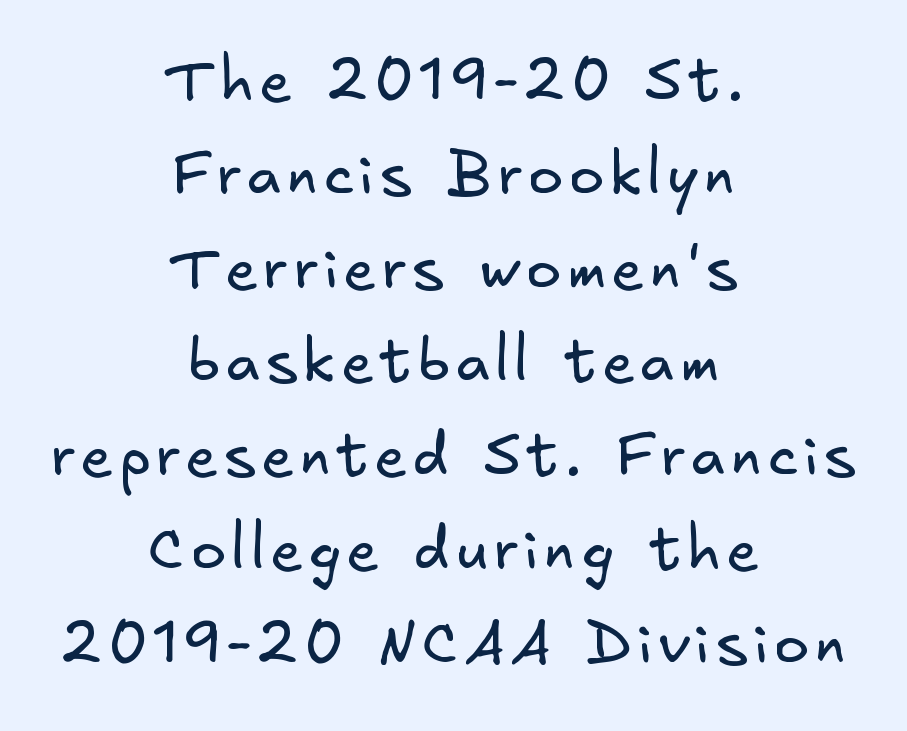
Q: Is the text bold? A: No.
Q: Is the typeface a serif or a sans-serif typeface? A: Sans-serif.
Q: Is the text underlined? A: No.
Q: How is the paragraph aligned? A: Centered.
Q: Is the spacing between lines tight, normal or loose? A: Normal.
Q: Width (condensed, normal, or wide)? A: Normal.
Q: Stroke contrast? A: Low.
Q: x-height? A: Small.
